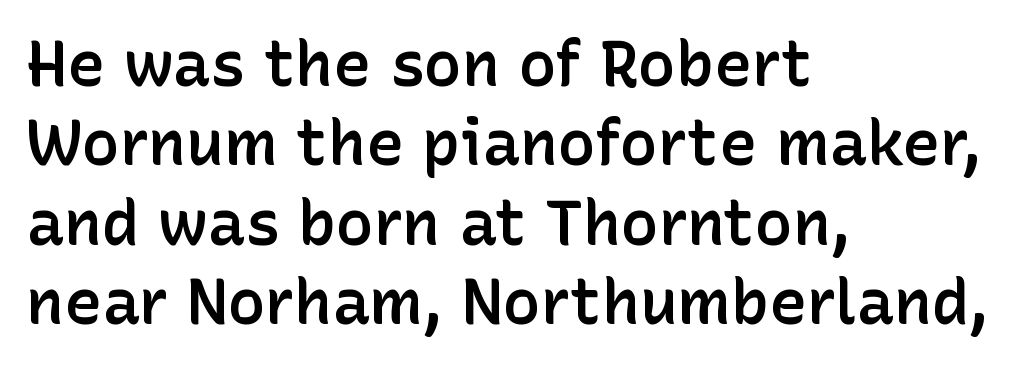
{"serif": "no", "italic": "no", "bold": "semi", "weight": "semibold", "width": "normal", "stroke_contrast": "low", "x_height": "medium", "monospaced": "no", "underline": "no", "align": "left", "line_spacing": "normal", "line_spacing_ratio": 1.26, "letter_spacing": "normal", "letter_spacing_em": 0.0, "glyph_px": 63}
